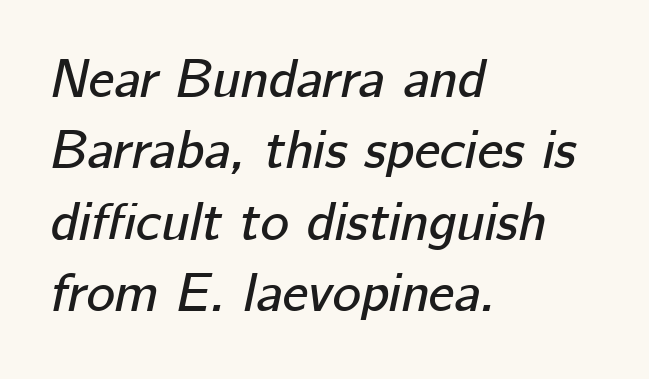
The setting favours the left margin, as ordinary paragraphs usually do. The face used here is rendered with its standard letterfit. Proportional: the letters do not fall into vertical columns. The space directly below the letters is spotless.
